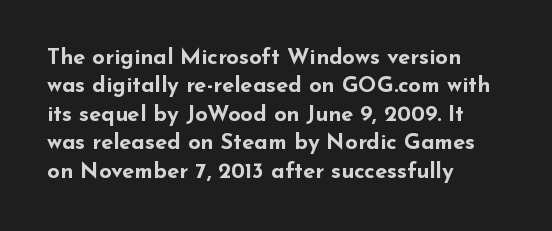
Q: Is the text bold? A: Yes.
Q: Is the text italic (slanted)? A: No, it is upright.
Q: Is the text underlined? A: No.
Q: How is the paragraph aligned? A: Left-aligned.
Q: Is the spacing between letters normal or unusually wide? A: Normal.
Q: Is the spacing between lines tight, normal or loose? A: Normal.
